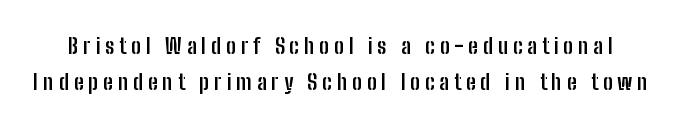
Q: Is the text bold? A: Yes.
Q: Is the text italic (slanted)? A: No, it is upright.
Q: Is the text underlined? A: No.
Q: Is the spacing between letters normal or unusually wide? A: Unusually wide.
Q: Is the spacing between lines tight, normal or loose? A: Normal.
